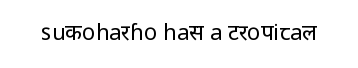
The space directly below the letters is spotless. Quick note: not italic, upright. The line texture is even and compact thanks to regular tracking. These glyphs show unthickened strokes, regular width or finer.
